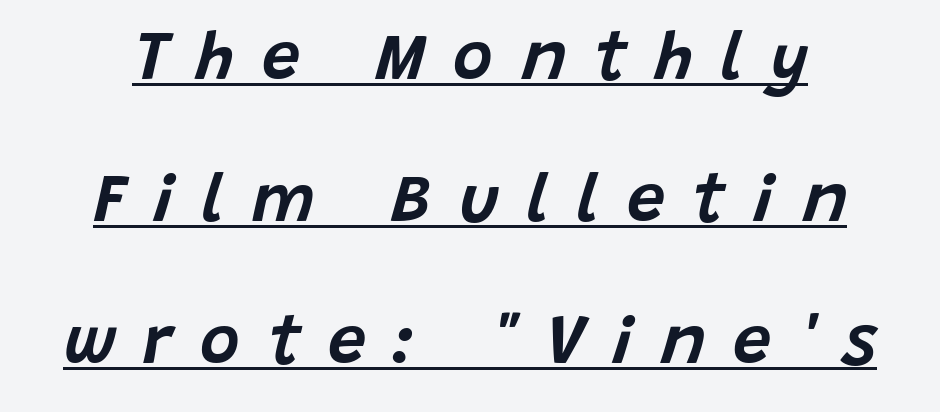
The image shows 68 px text type, italic (leaning right); set loose line spacing (2.09x), unusually wide letter spacing (+0.41 em), underlined; low stroke contrast and a large x-height.
